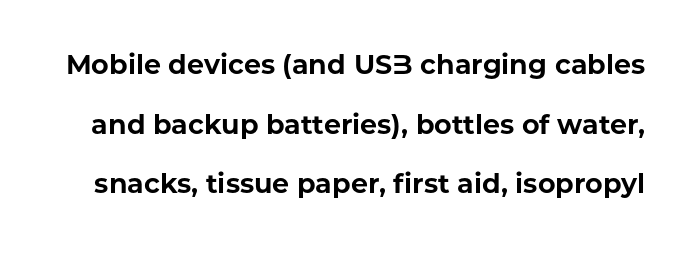
The image shows 27 px bold type, upright; set loose line spacing (2.21x), normal letter spacing, not underlined.
